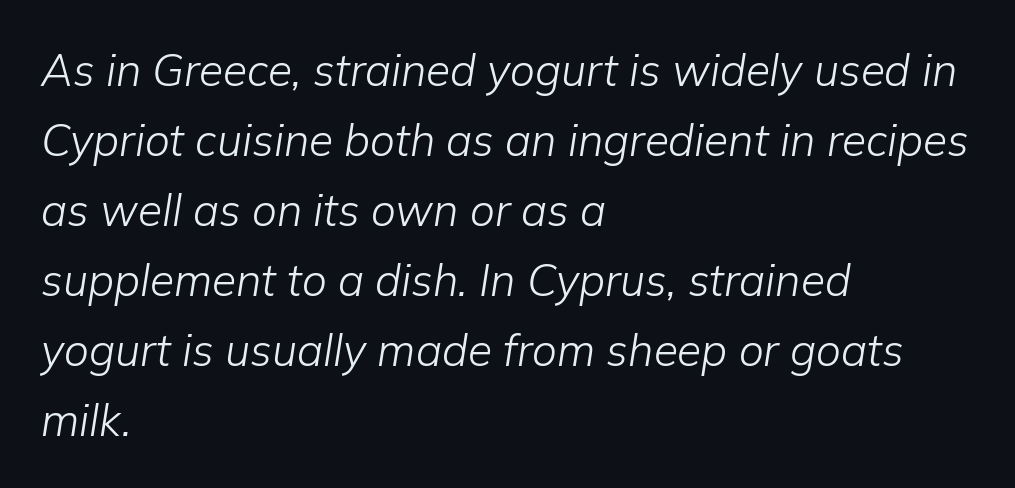
Anything drawn beneath the words? Only blank space. Weight: not bold — regular or lighter. Tracking value appears to be zero — textbook default spacing. Note the varied advance widths — an 'i' is clearly narrower than an 'm'. Casual observation: everything's shoved over to the left. Italic: yes, the glyphs are oblique.
